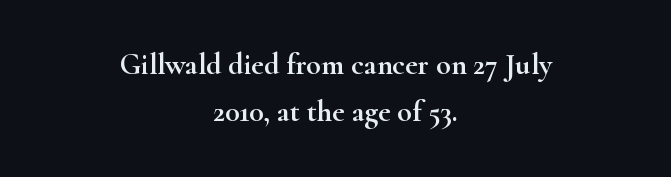
The image shows 30 px wide serif type, upright; set centered, normal line spacing (1.58x), normal letter spacing, not underlined; high stroke contrast and a small x-height.
